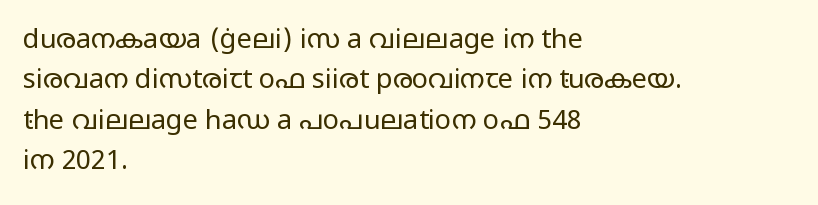
The image shows 27 px text type, upright; set left-aligned, normal line spacing (1.5x), normal letter spacing, not underlined.
